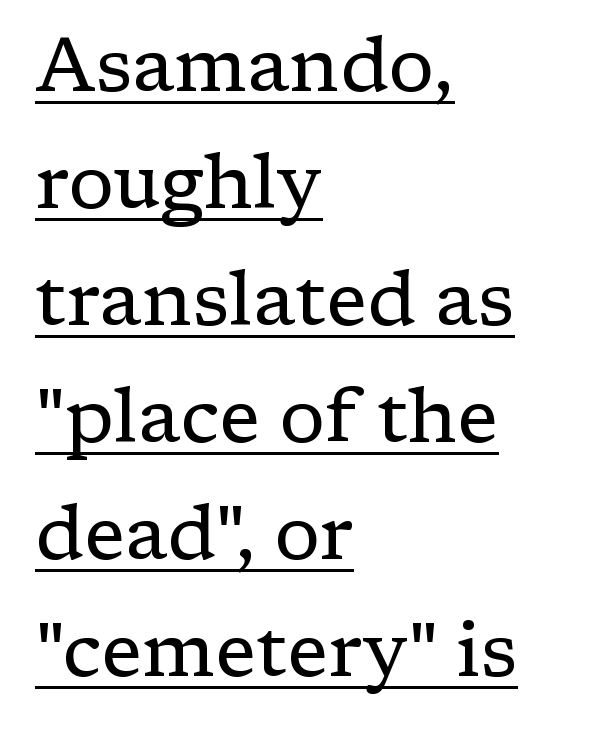
{"serif": "yes", "italic": "no", "bold": "no", "weight": "regular", "width": "normal", "stroke_contrast": "low", "x_height": "medium", "monospaced": "no", "underline": "yes", "align": "left", "line_spacing": "normal", "line_spacing_ratio": 1.54, "letter_spacing": "normal", "letter_spacing_em": 0.0, "glyph_px": 76}
